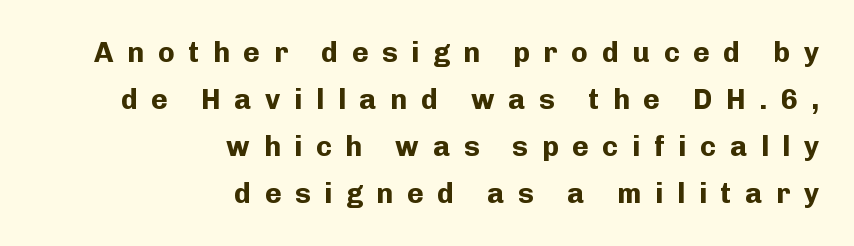
The image shows 28 px bold sans-serif type, upright; set right-aligned, normal line spacing (1.68x), unusually wide letter spacing (+0.49 em), not underlined; low stroke contrast and a medium x-height.
